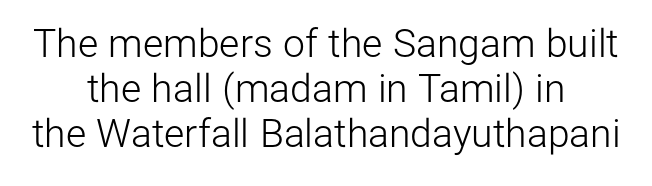
{"serif": "no", "italic": "no", "bold": "no", "weight": "light", "width": "normal", "stroke_contrast": "low", "x_height": "medium", "monospaced": "no", "underline": "no", "align": "center", "line_spacing_ratio": 1.16, "letter_spacing": "normal", "letter_spacing_em": 0.0, "glyph_px": 39}
